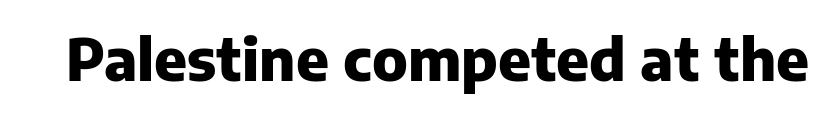
{"serif": "no", "italic": "no", "bold": "yes", "weight": "heavy", "width": "normal", "stroke_contrast": "low", "x_height": "medium", "monospaced": "no", "underline": "no", "letter_spacing": "normal", "letter_spacing_em": 0.0, "glyph_px": 58}
